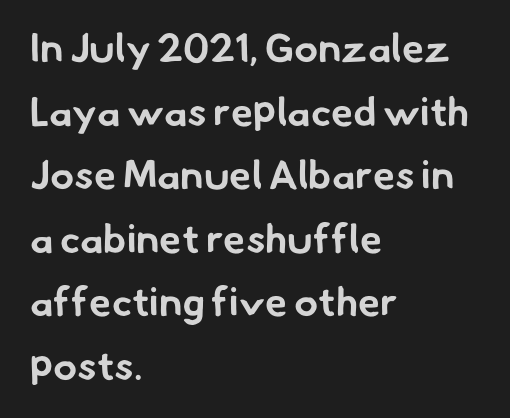
Leading matches the norm, producing a regular column. Check under the words: just untouched page. In terms of letterspacing, this is plain default setting. Do the characters align in a grid? No, the font is proportional. Unlike a traditional serif, this face leaves its strokes unadorned. The setting favours the left margin, as ordinary paragraphs usually do.
